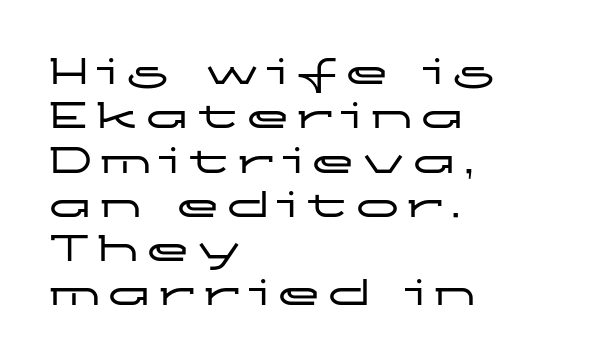
{"serif": "no", "italic": "no", "width": "wide", "stroke_contrast": "low", "x_height": "medium", "monospaced": "no", "underline": "no", "align": "left", "line_spacing": "tight", "line_spacing_ratio": 1.03, "glyph_px": 43}
